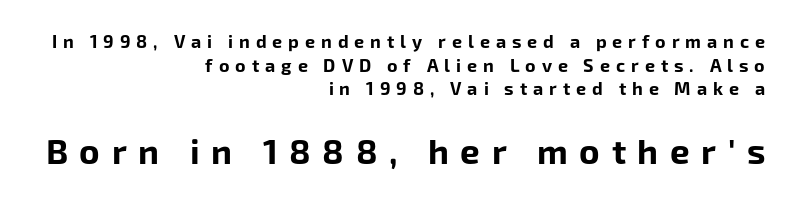
{"serif": "no", "italic": "no", "bold": "yes", "weight": "bold", "width": "normal", "stroke_contrast": "low", "x_height": "medium", "monospaced": "no", "underline": "no", "align": "right", "line_spacing": "normal", "line_spacing_ratio": 1.31, "letter_spacing": "wide", "letter_spacing_em": 0.33, "larger_block": "second", "size_ratio": 1.94, "glyph_px": 35}
